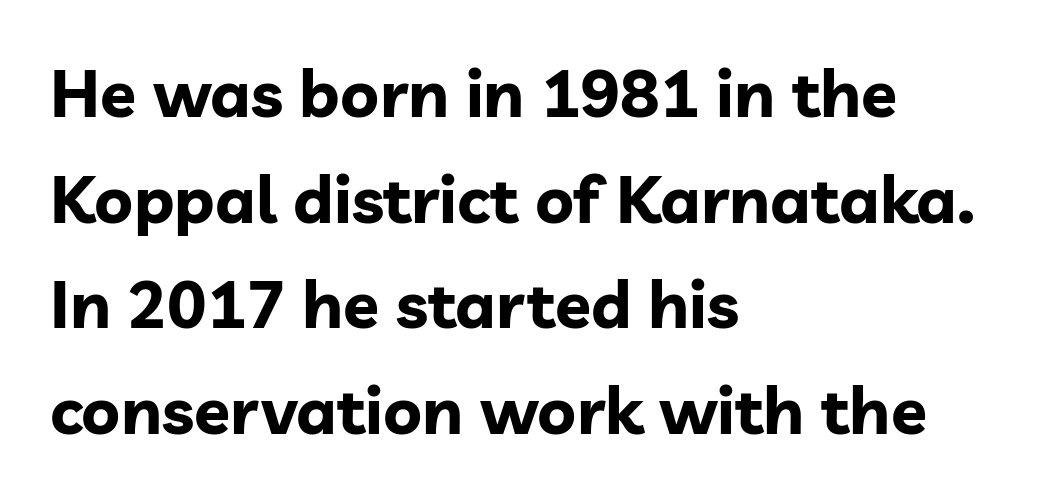
Casual observation: everything's shoved over to the left. Honestly, the letter spacing is just normal — you wouldn't notice it. The letters are bold, with thick, heavy strokes. Italic: no, the glyphs are upright roman. The passage shown is not underscored anywhere. The face used here is a sans, in the tradition of grotesques and geometrics.
